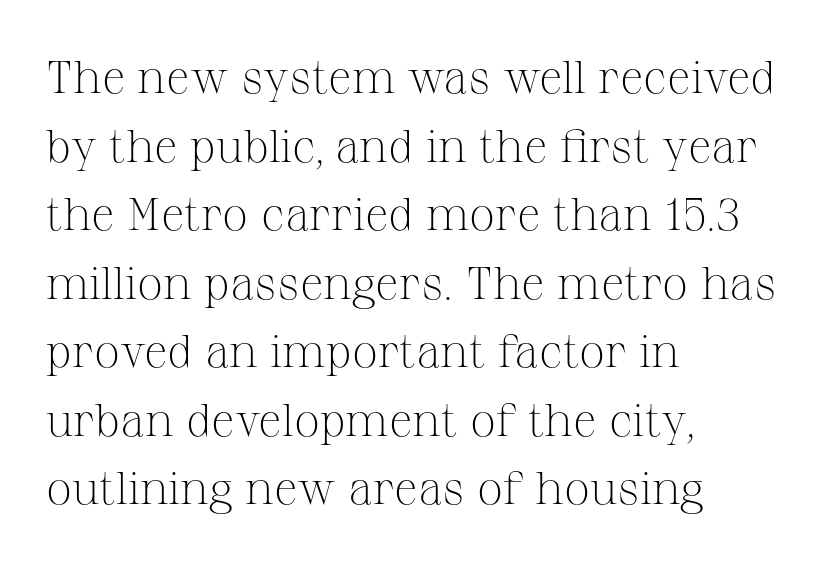
{"serif": "yes", "italic": "no", "bold": "no", "weight": "light", "width": "normal", "stroke_contrast": "medium", "x_height": "medium", "monospaced": "no", "underline": "no", "align": "left", "line_spacing": "normal", "line_spacing_ratio": 1.49, "letter_spacing": "normal", "letter_spacing_em": 0.0, "glyph_px": 46}
